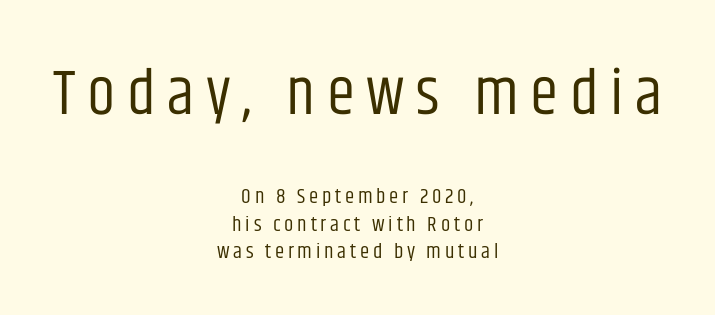
Q: Is the text bold? A: No.
Q: Is the text italic (slanted)? A: No, it is upright.
Q: Is the typeface a serif or a sans-serif typeface? A: Sans-serif.
Q: Is the text underlined? A: No.
Q: How is the paragraph aligned? A: Centered.
Q: Is the spacing between lines tight, normal or loose? A: Normal.
Q: Which block of text is set in a larger size, the first (top) or the second (bottom)? A: The first (top) one.
Q: Width (condensed, normal, or wide)? A: Condensed.
Q: Stroke contrast? A: Low.
Q: x-height? A: Large.
Q: Monospaced? A: No.
